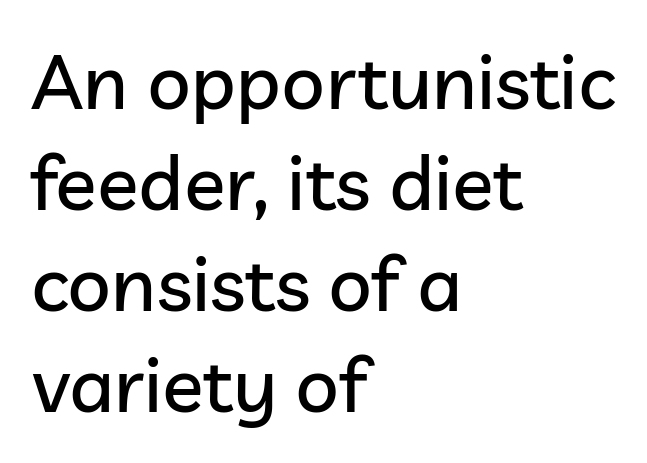
{"serif": "no", "italic": "no", "width": "normal", "stroke_contrast": "low", "x_height": "medium", "monospaced": "no", "underline": "no", "align": "left", "line_spacing": "normal", "line_spacing_ratio": 1.31, "letter_spacing": "normal", "letter_spacing_em": 0.0, "glyph_px": 77}
